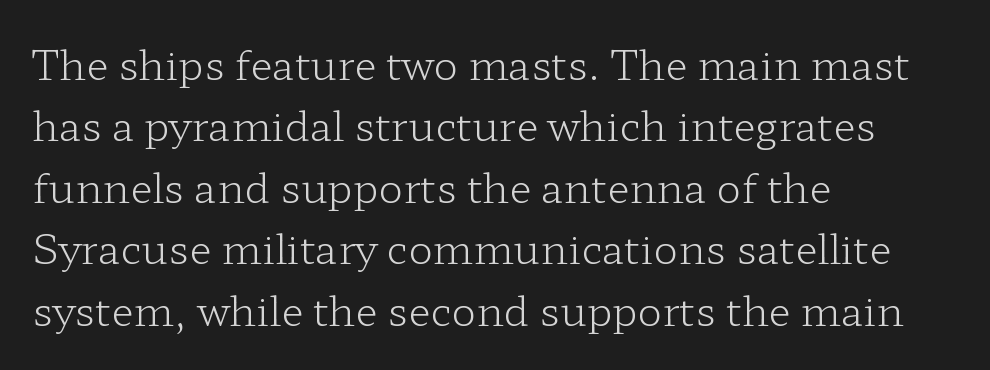
The image shows 41 px light, wide serif type, upright; set left-aligned, normal line spacing (1.5x), normal letter spacing, not underlined; low stroke contrast and a medium x-height.
